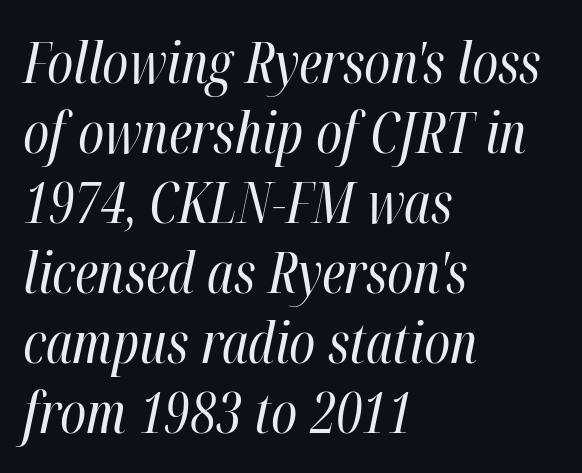
{"italic": "yes", "lean": "right", "slant_degrees": 12, "bold": "no", "weight": "regular", "width": "condensed", "stroke_contrast": "high", "x_height": "medium", "monospaced": "no", "underline": "no", "align": "left", "line_spacing": "normal", "line_spacing_ratio": 1.25, "letter_spacing": "normal", "letter_spacing_em": 0.0, "glyph_px": 56}
